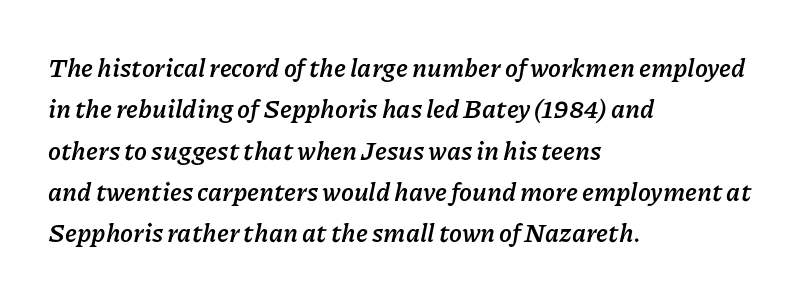
Q: Is the text bold? A: Yes.
Q: Is the text italic (slanted)? A: Yes, it leans right by about 11 degrees.
Q: Is the text underlined? A: No.
Q: How is the paragraph aligned? A: Left-aligned.
Q: Is the spacing between letters normal or unusually wide? A: Normal.
Q: Is the spacing between lines tight, normal or loose? A: Normal.
